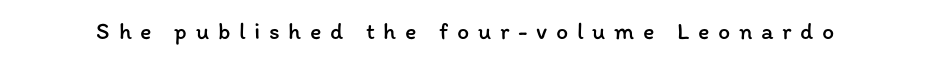
Q: Is the text bold? A: No.
Q: Is the text italic (slanted)? A: No, it is upright.
Q: Is the text underlined? A: No.
Q: Is the spacing between letters normal or unusually wide? A: Unusually wide.
